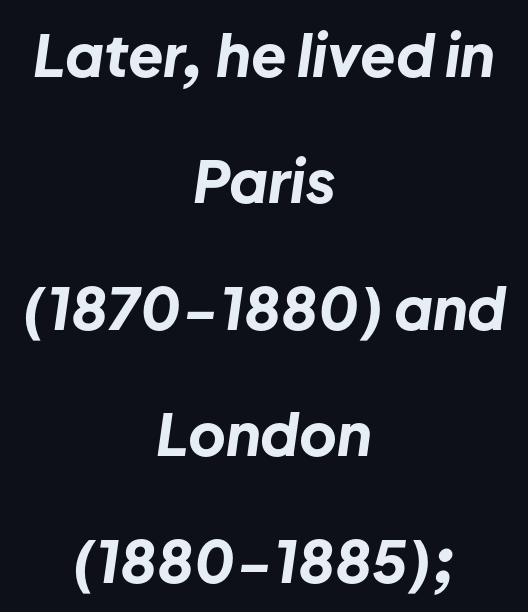
{"italic": "yes", "lean": "right", "slant_degrees": 8, "bold": "yes", "weight": "bold", "width": "normal", "stroke_contrast": "low", "x_height": "medium", "monospaced": "no", "underline": "no", "align": "center", "line_spacing": "loose", "line_spacing_ratio": 2.18, "letter_spacing": "normal", "letter_spacing_em": 0.0, "glyph_px": 58}
